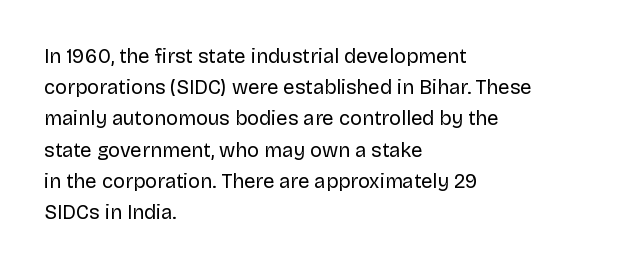
{"italic": "no", "bold": "no", "underline": "no", "align": "left", "line_spacing": "normal", "line_spacing_ratio": 1.56, "letter_spacing": "normal", "letter_spacing_em": 0.0, "glyph_px": 20}
